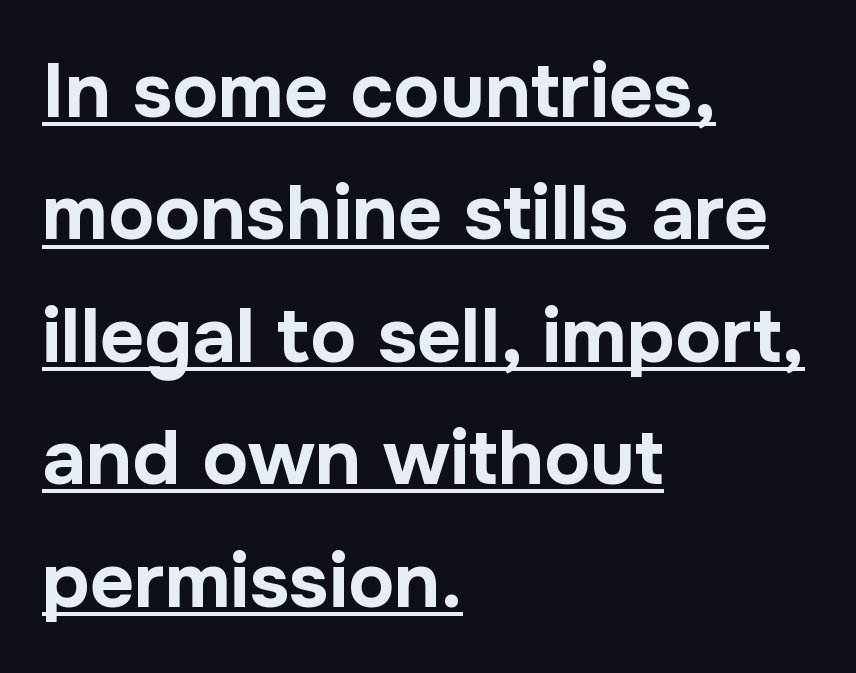
{"serif": "no", "italic": "no", "bold": "yes", "weight": "bold", "width": "normal", "stroke_contrast": "low", "x_height": "medium", "monospaced": "no", "underline": "yes", "align": "left", "line_spacing": "normal", "line_spacing_ratio": 1.59, "letter_spacing": "normal", "letter_spacing_em": 0.0, "glyph_px": 77}
